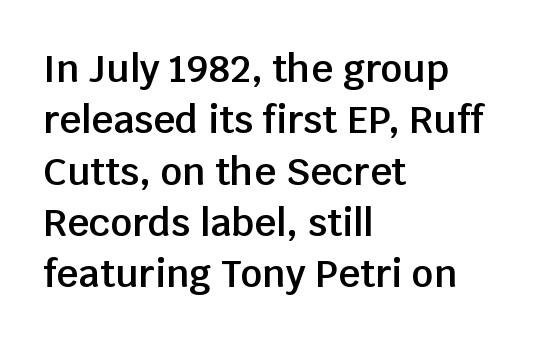
The image shows 38 px semibold sans-serif type, upright; set left-aligned, normal line spacing (1.35x), normal letter spacing, not underlined; low stroke contrast and a large x-height.
